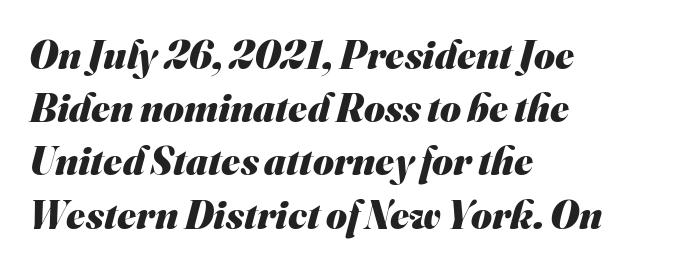
The characters display no serif detailing; their extremities are plain. Think of a printed novel: that variable character pitch is what you see here. These words are printed bold, with thick strokes throughout. The letterforms sit shoulder to shoulder at normal distance. The lines sit at an ordinary, default distance from one another.
